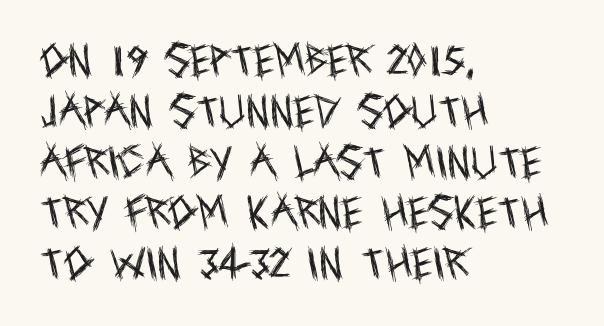
{"serif": "no", "italic": "no", "bold": "no", "weight": "regular", "width": "condensed", "x_height": "large", "monospaced": "no", "underline": "no", "align": "left", "line_spacing": "normal", "line_spacing_ratio": 1.41, "letter_spacing": "normal", "letter_spacing_em": 0.0, "glyph_px": 36}
